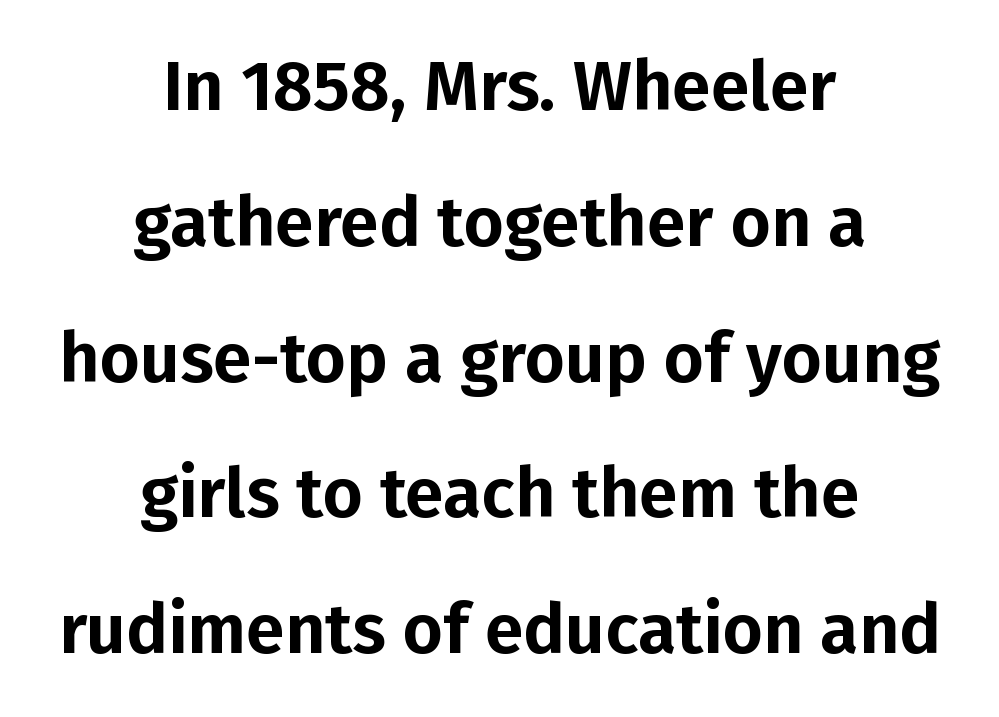
Q: Is the text italic (slanted)? A: No, it is upright.
Q: Is the typeface a serif or a sans-serif typeface? A: Sans-serif.
Q: Is the text underlined? A: No.
Q: How is the paragraph aligned? A: Centered.
Q: Is the spacing between letters normal or unusually wide? A: Normal.
Q: Is the spacing between lines tight, normal or loose? A: Loose.
Q: Width (condensed, normal, or wide)? A: Normal.
Q: Stroke contrast? A: Low.
Q: x-height? A: Medium.
Q: Monospaced? A: No.
